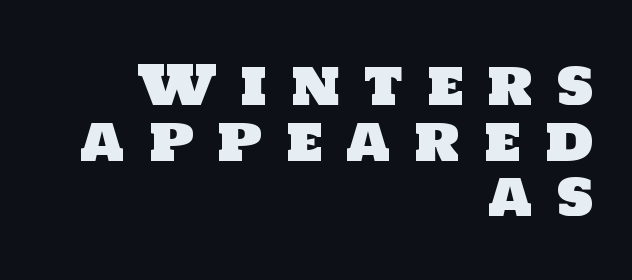
Q: Is the typeface a serif or a sans-serif typeface? A: Sans-serif.
Q: Is the text underlined? A: No.
Q: How is the paragraph aligned? A: Right-aligned.
Q: Is the spacing between letters normal or unusually wide? A: Unusually wide.
Q: Is the spacing between lines tight, normal or loose? A: Tight.
Q: Width (condensed, normal, or wide)? A: Normal.
Q: Stroke contrast? A: Low.
Q: x-height? A: Large.
Q: Monospaced? A: No.
